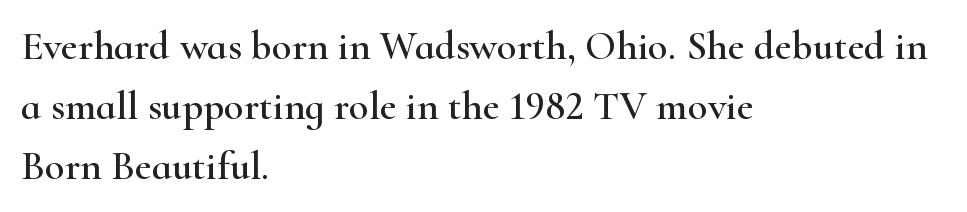
The paragraph shown leans on its left margin. Vertical spacing — default. The area under the type is left untouched. The letters advance in unequal steps, a hallmark of proportional type. The letters sit at their default tracking, neither squeezed nor spread.
